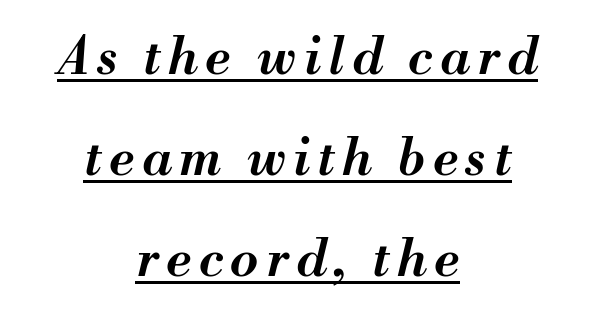
Q: Is the text bold? A: Semi-bold.
Q: Is the text italic (slanted)? A: Yes, it leans right by about 13 degrees.
Q: Is the text underlined? A: Yes.
Q: How is the paragraph aligned? A: Centered.
Q: Is the spacing between lines tight, normal or loose? A: Loose.
Q: Width (condensed, normal, or wide)? A: Normal.
Q: Stroke contrast? A: Medium.
Q: x-height? A: Small.
Q: Monospaced? A: No.
